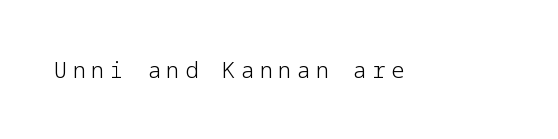
Q: Is the text bold? A: No.
Q: Is the text italic (slanted)? A: No, it is upright.
Q: Is the text underlined? A: No.
Q: Is the spacing between letters normal or unusually wide? A: Unusually wide.
